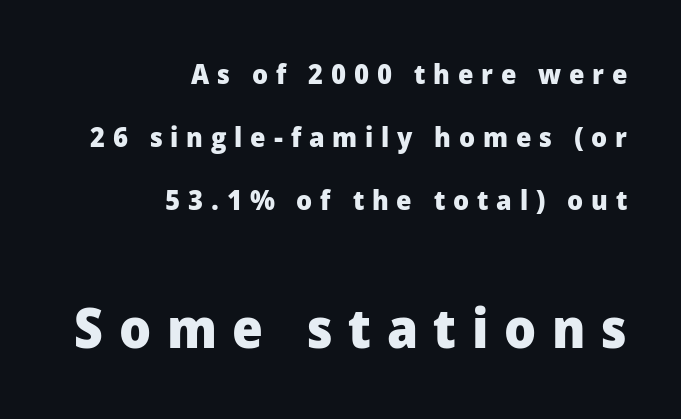
The image shows 56 px heavy sans-serif type, upright; set right-aligned, loose line spacing (2.25x), unusually wide letter spacing (+0.28 em), not underlined; the second (bottom) block is 2.0x larger; low stroke contrast and a medium x-height.
